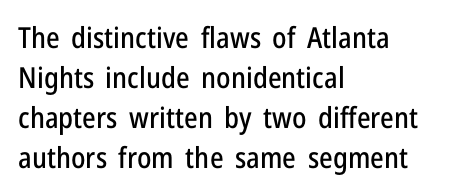
{"serif": "no", "italic": "no", "width": "condensed", "stroke_contrast": "low", "x_height": "medium", "monospaced": "no", "underline": "no", "align": "left", "line_spacing": "normal", "line_spacing_ratio": 1.38, "letter_spacing": "normal", "letter_spacing_em": 0.0, "glyph_px": 29}
